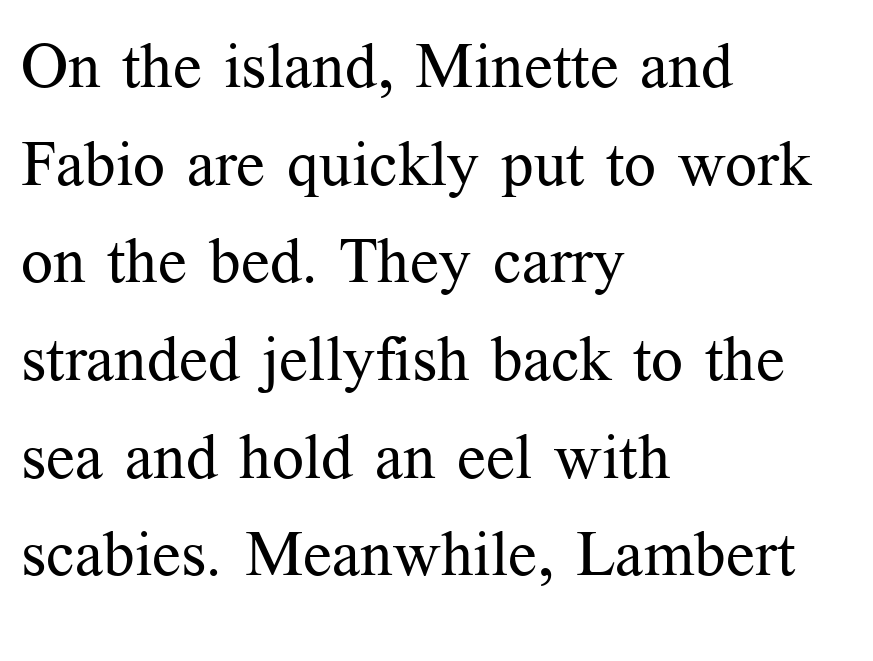
The image shows 63 px regular-weight serif type, upright; set left-aligned, normal line spacing (1.55x), normal letter spacing, not underlined; medium stroke contrast and a medium x-height.
